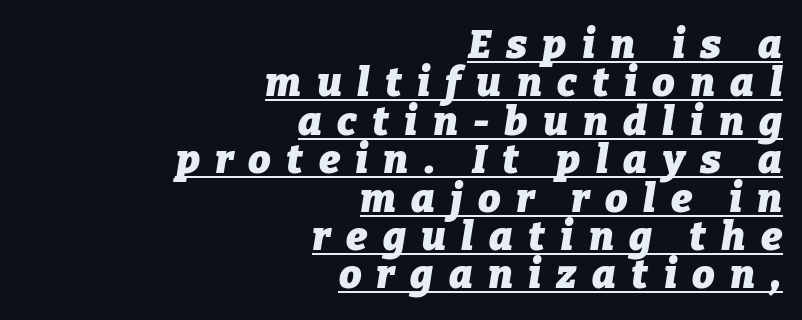
The image shows 40 px heavy type, italic (leaning right); set right-aligned, tight line spacing (0.96x), unusually wide letter spacing (+0.38 em), underlined; low stroke contrast and a medium x-height.
